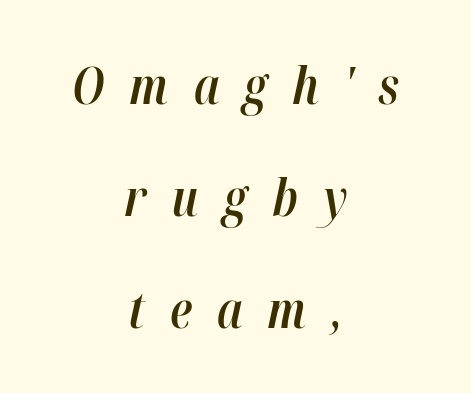
The face used here is a semibold: visibly heavier than regular, lighter than bold. Characters follow at a spacing far wider than the type designer built in. Descenders are the only things crossing below the line. Casual observation: everything's sitting right in the middle. Is this a fixed-width face? No — the glyphs have proportional, varying widths. This sample uses an oblique cut, with every glyph tilted off the vertical.
